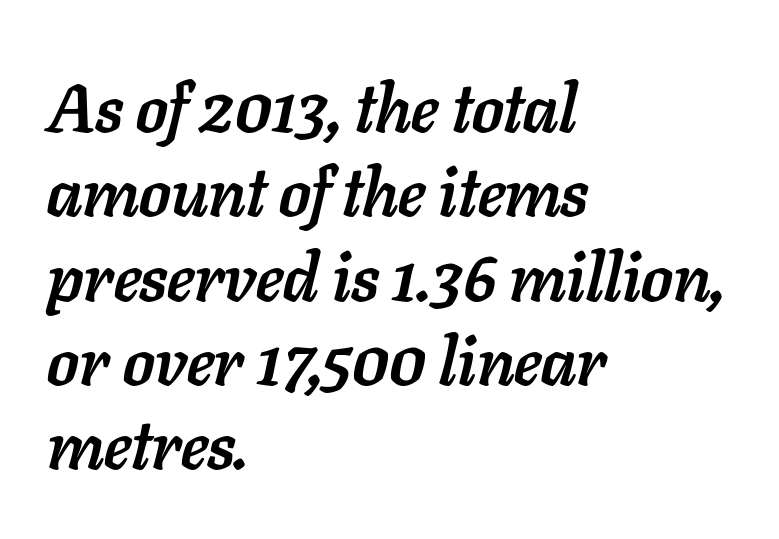
The image shows 68 px semibold type, italic (leaning right); set left-aligned, line spacing 1.24x, normal letter spacing, not underlined; low stroke contrast and a medium x-height.
